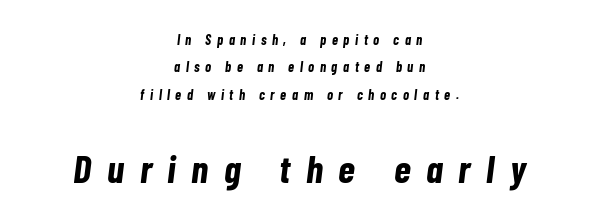
Q: Is the text bold? A: Yes.
Q: Is the text italic (slanted)? A: Yes, it leans right by about 7 degrees.
Q: Is the text underlined? A: No.
Q: How is the paragraph aligned? A: Centered.
Q: Is the spacing between letters normal or unusually wide? A: Unusually wide.
Q: Is the spacing between lines tight, normal or loose? A: Loose.
Q: Which block of text is set in a larger size, the first (top) or the second (bottom)? A: The second (bottom) one.
Q: Width (condensed, normal, or wide)? A: Condensed.
Q: Stroke contrast? A: Low.
Q: x-height? A: Medium.
Q: Monospaced? A: No.
